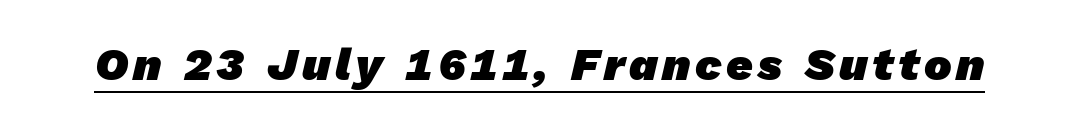
{"serif": "no", "bold": "yes", "weight": "heavy", "width": "normal", "stroke_contrast": "low", "x_height": "medium", "monospaced": "no", "underline": "yes", "glyph_px": 46}
